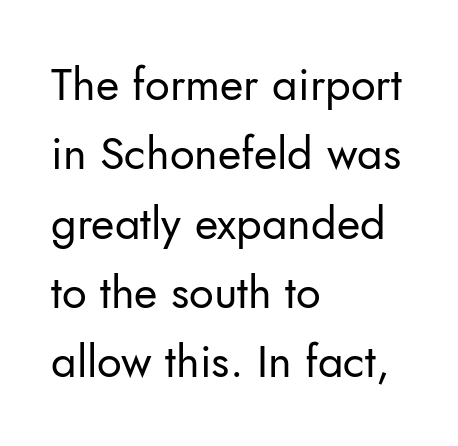
The image shows 45 px regular-weight sans-serif type, upright; set left-aligned, normal line spacing (1.54x), normal letter spacing, not underlined; low stroke contrast and a small x-height.
